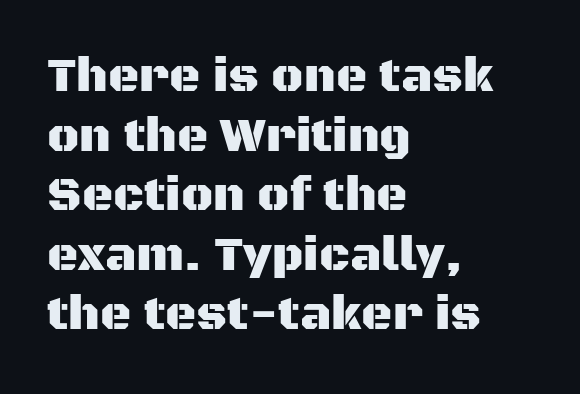
Q: Is the text italic (slanted)? A: No, it is upright.
Q: Is the typeface a serif or a sans-serif typeface? A: Sans-serif.
Q: Is the text underlined? A: No.
Q: How is the paragraph aligned? A: Left-aligned.
Q: Is the spacing between letters normal or unusually wide? A: Normal.
Q: Width (condensed, normal, or wide)? A: Normal.
Q: Stroke contrast? A: Medium.
Q: x-height? A: Large.
Q: Monospaced? A: No.
